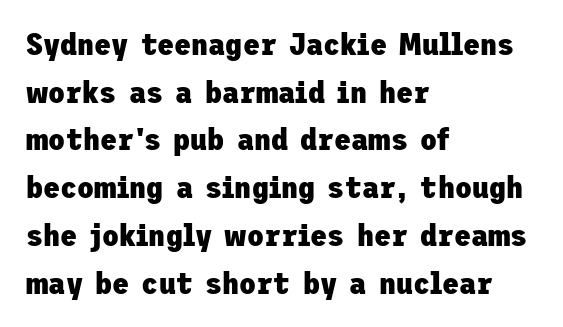
One glance says typical: line gaps are just what's usual. These lines carry a lot of weight — the face is fully bold. You can tell from the bare stems that sans-serif type was used. The space beneath each line is pristine and unruled. The specimen reads as upright at a glance.
